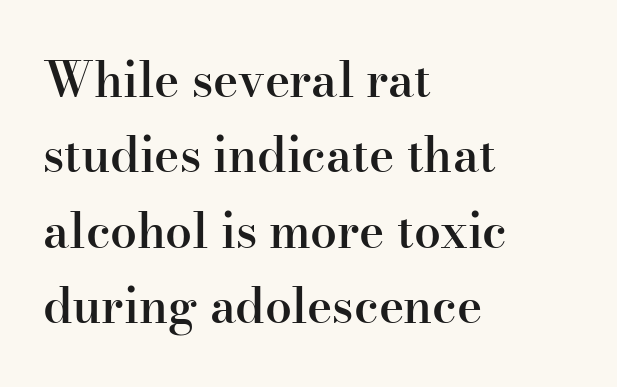
The image shows 48 px semibold serif type, upright; set left-aligned, normal line spacing (1.57x), normal letter spacing, not underlined; high stroke contrast and a small x-height.
